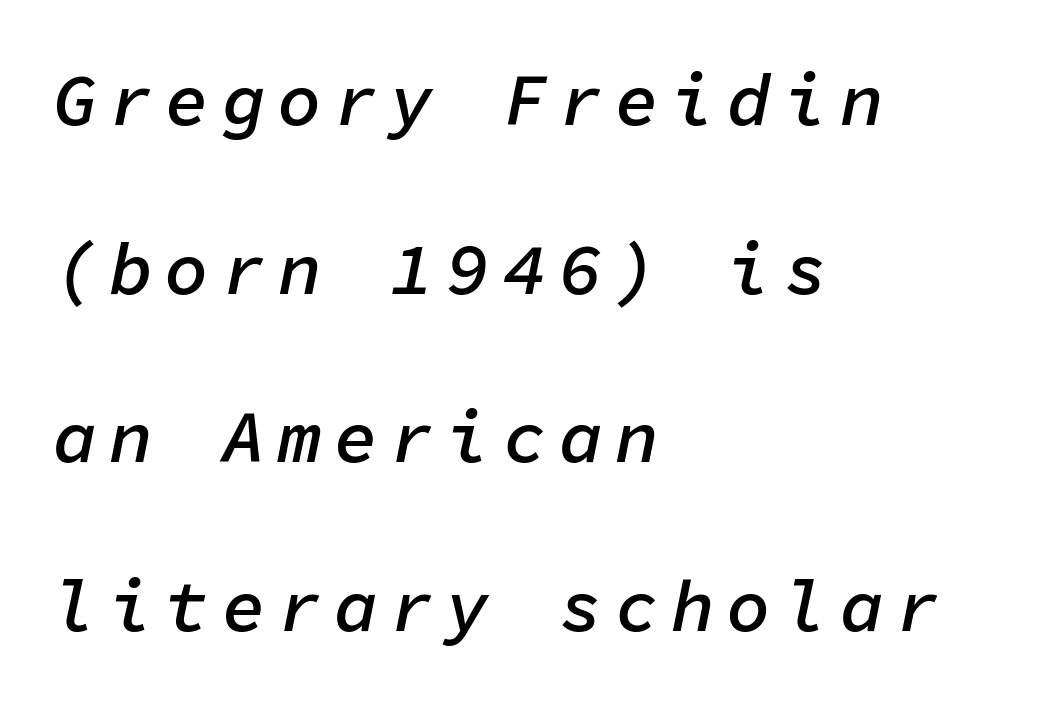
{"italic": "yes", "lean": "right", "slant_degrees": 11, "bold": "semi", "weight": "semibold", "width": "normal", "stroke_contrast": "low", "x_height": "medium", "monospaced": "yes", "underline": "no", "align": "left", "line_spacing": "loose", "line_spacing_ratio": 2.31, "glyph_px": 73}
